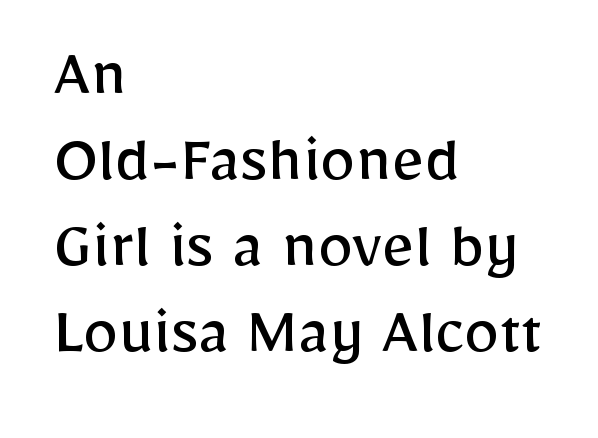
Q: Is the text bold? A: No.
Q: Is the text italic (slanted)? A: No, it is upright.
Q: Is the typeface a serif or a sans-serif typeface? A: Sans-serif.
Q: Is the text underlined? A: No.
Q: How is the paragraph aligned? A: Left-aligned.
Q: Is the spacing between letters normal or unusually wide? A: Normal.
Q: Width (condensed, normal, or wide)? A: Normal.
Q: Stroke contrast? A: Low.
Q: x-height? A: Medium.
Q: Monospaced? A: No.
